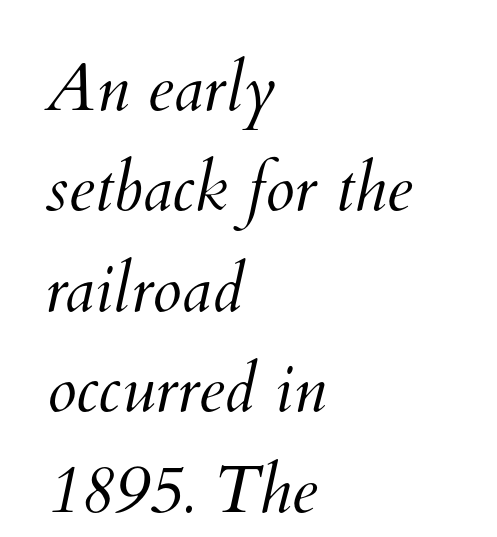
{"bold": "no", "weight": "light", "width": "normal", "stroke_contrast": "medium", "x_height": "small", "monospaced": "no", "underline": "no", "align": "left", "line_spacing": "normal", "line_spacing_ratio": 1.5, "letter_spacing": "normal", "letter_spacing_em": 0.0, "glyph_px": 67}
